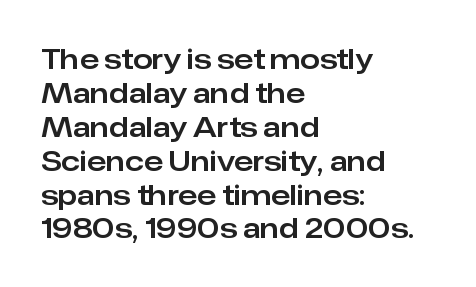
The image shows 28 px sans-serif type, upright; set left-aligned, line spacing 1.21x, normal letter spacing, not underlined; low stroke contrast and a medium x-height.
